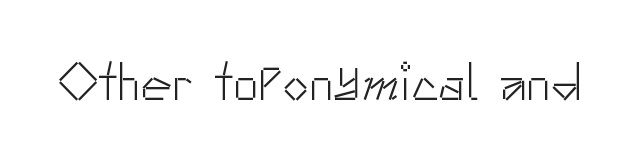
Q: Is the text bold? A: No.
Q: Is the text italic (slanted)? A: No, it is upright.
Q: Is the typeface a serif or a sans-serif typeface? A: Sans-serif.
Q: Is the text underlined? A: No.
Q: Is the spacing between letters normal or unusually wide? A: Normal.
Q: Width (condensed, normal, or wide)? A: Normal.
Q: Stroke contrast? A: Low.
Q: x-height? A: Small.
Q: Monospaced? A: No.
